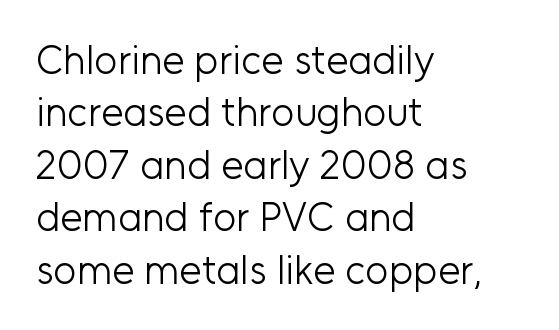
Is the block centered? No — it sits flush against the left margin. Varying glyph widths throughout — classic text-font behaviour. Counters stay open thanks to moderate or lighter strokes. Regular leading. No extra tracking has been applied to these lines.
